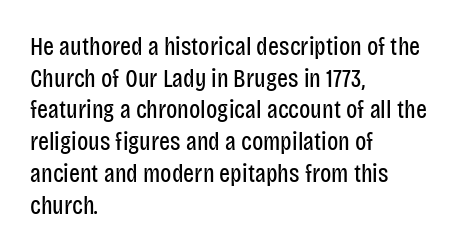
The image shows 26 px text type, upright; set left-aligned, line spacing 1.22x, normal letter spacing, not underlined.
